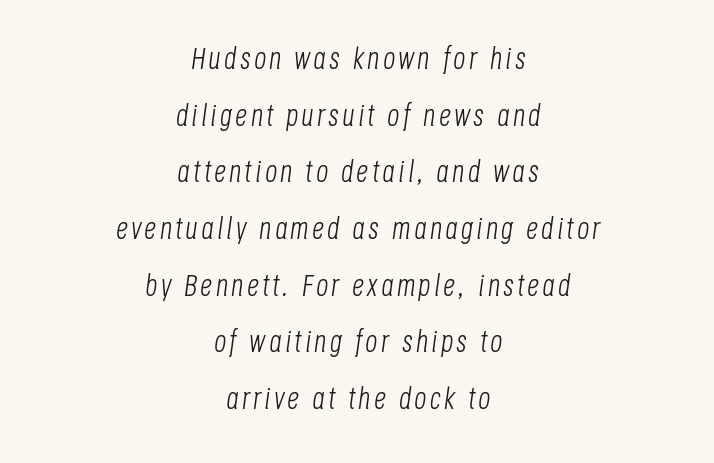
Is the stroke heavy? The answer is a plain regular-or-lighter. These lines are rendered in a variable-pitch font. Underline: absent. Does the lettering tilt? It does — this is italic.
